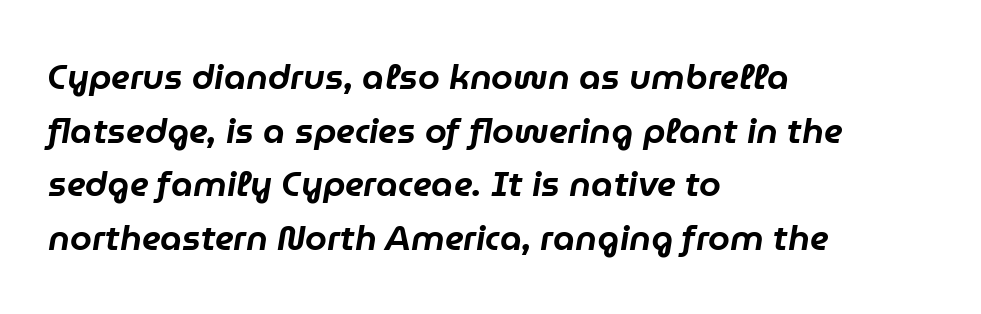
The image shows 35 px text type, italic (leaning right); set left-aligned, normal line spacing (1.53x), normal letter spacing, not underlined; low stroke contrast and a medium x-height.
